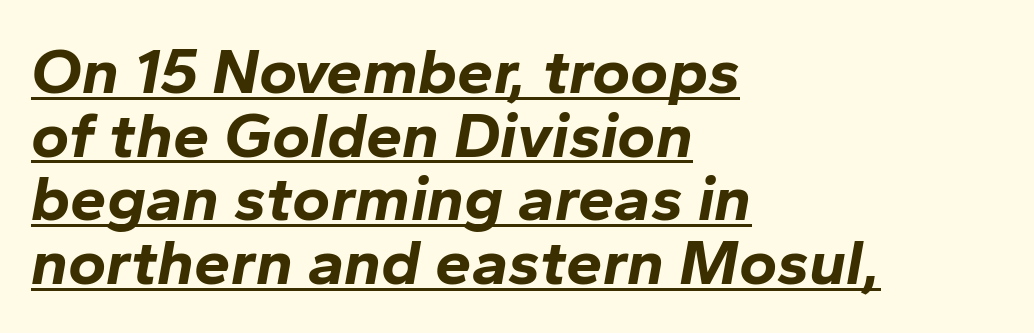
The image shows 65 px bold type, italic (leaning right); set left-aligned, tight line spacing (0.98x), normal letter spacing, underlined; low stroke contrast and a medium x-height.
